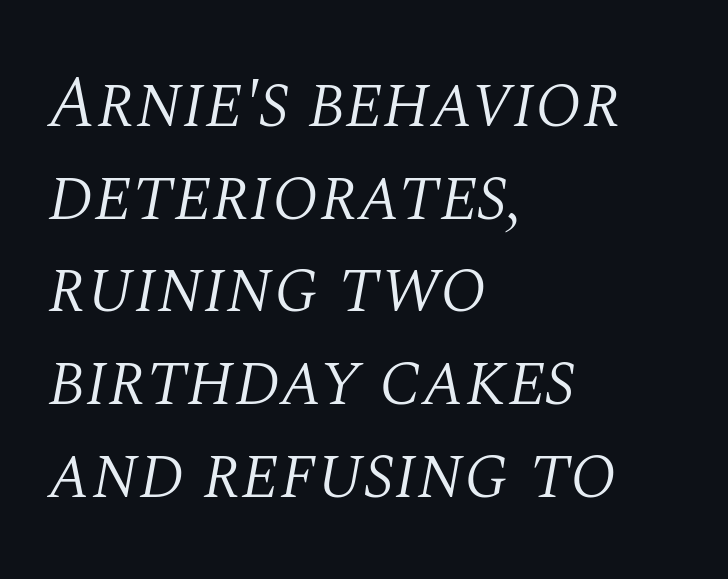
Vertical spacing — default. Caption: standard tracking, unaltered. The ragged edge is on the right, which tells us the setting is flush left. These lines are rendered in a variable-pitch font. The face used here has a pronounced slope to its letters.
